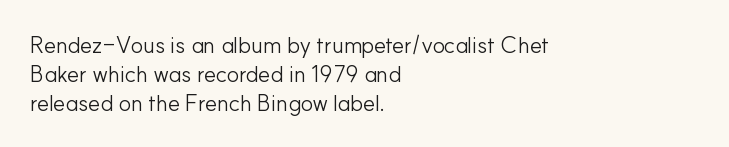
A typesetter would call this zero additional tracking. If you drew a line through each stem, it would be perfectly vertical. This block has exactly the height ordinary leading produces. Teacher's note: observe the even left margin — that is flush-left alignment. The area under the type is left untouched. This is not heavy type; no bold has been used.
